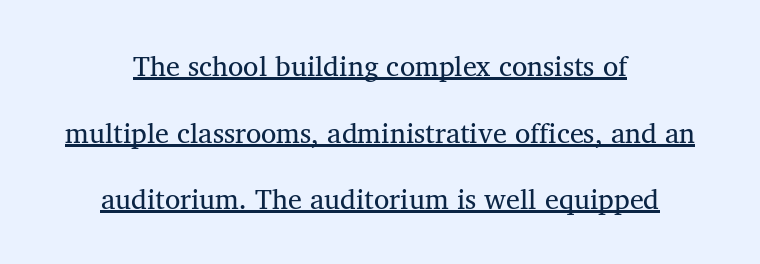
Q: Is the text bold? A: No.
Q: Is the text italic (slanted)? A: No, it is upright.
Q: Is the typeface a serif or a sans-serif typeface? A: Serif.
Q: Is the text underlined? A: Yes.
Q: How is the paragraph aligned? A: Centered.
Q: Is the spacing between letters normal or unusually wide? A: Normal.
Q: Is the spacing between lines tight, normal or loose? A: Loose.
Q: Width (condensed, normal, or wide)? A: Normal.
Q: Stroke contrast? A: Medium.
Q: x-height? A: Medium.
Q: Monospaced? A: No.
